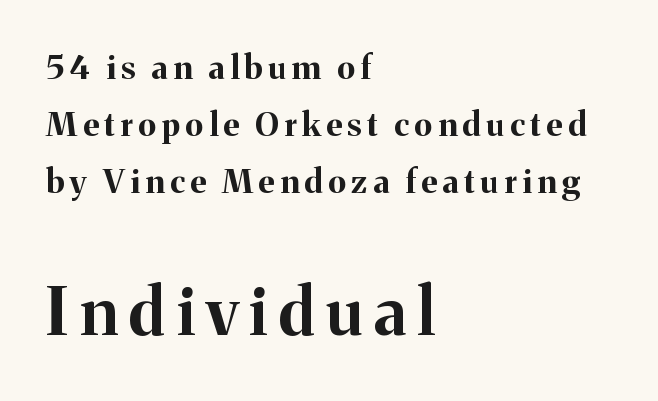
Q: Is the text bold? A: Yes.
Q: Is the text italic (slanted)? A: No, it is upright.
Q: Is the typeface a serif or a sans-serif typeface? A: Serif.
Q: Is the text underlined? A: No.
Q: How is the paragraph aligned? A: Left-aligned.
Q: Which block of text is set in a larger size, the first (top) or the second (bottom)? A: The second (bottom) one.
Q: Width (condensed, normal, or wide)? A: Normal.
Q: Stroke contrast? A: Medium.
Q: x-height? A: Medium.
Q: Monospaced? A: No.
